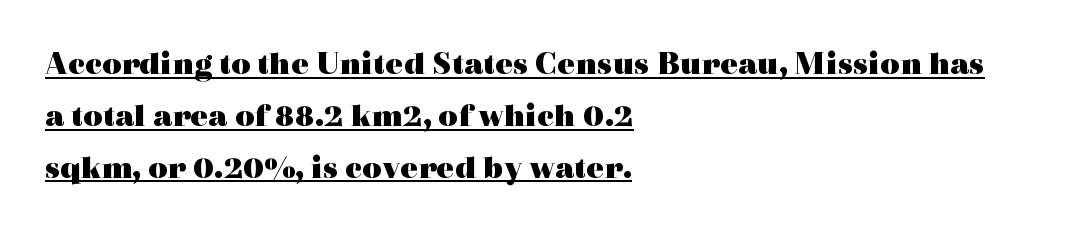
The image shows 33 px heavy, wide serif type, upright; set left-aligned, normal line spacing (1.57x), normal letter spacing, underlined; a medium x-height.
